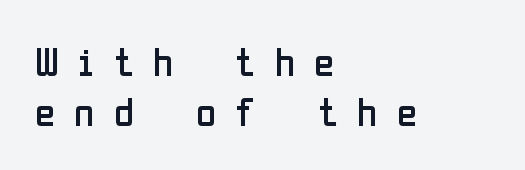
The image shows 41 px regular-weight, condensed sans-serif type, upright; set left-aligned, line spacing 1.21x, unusually wide letter spacing (+0.47 em), not underlined; low stroke contrast and a medium x-height.
